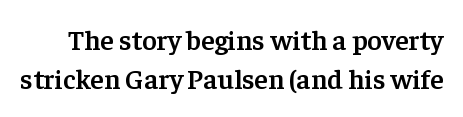
The image shows 28 px semibold serif type, upright; set normal line spacing (1.41x), normal letter spacing, not underlined; low stroke contrast and a medium x-height.
